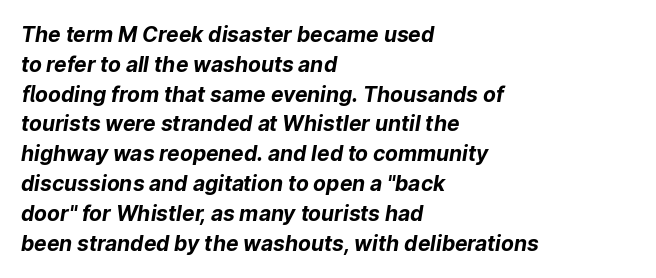
The image shows 21 px bold type; set left-aligned, normal line spacing (1.42x), normal letter spacing, not underlined.
